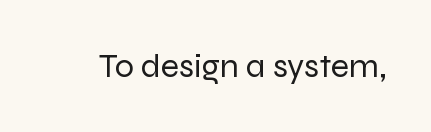
Q: Is the text bold? A: No.
Q: Is the text italic (slanted)? A: No, it is upright.
Q: Is the typeface a serif or a sans-serif typeface? A: Sans-serif.
Q: Is the text underlined? A: No.
Q: Is the spacing between letters normal or unusually wide? A: Normal.
Q: Width (condensed, normal, or wide)? A: Normal.
Q: Stroke contrast? A: Low.
Q: x-height? A: Medium.
Q: Monospaced? A: No.
